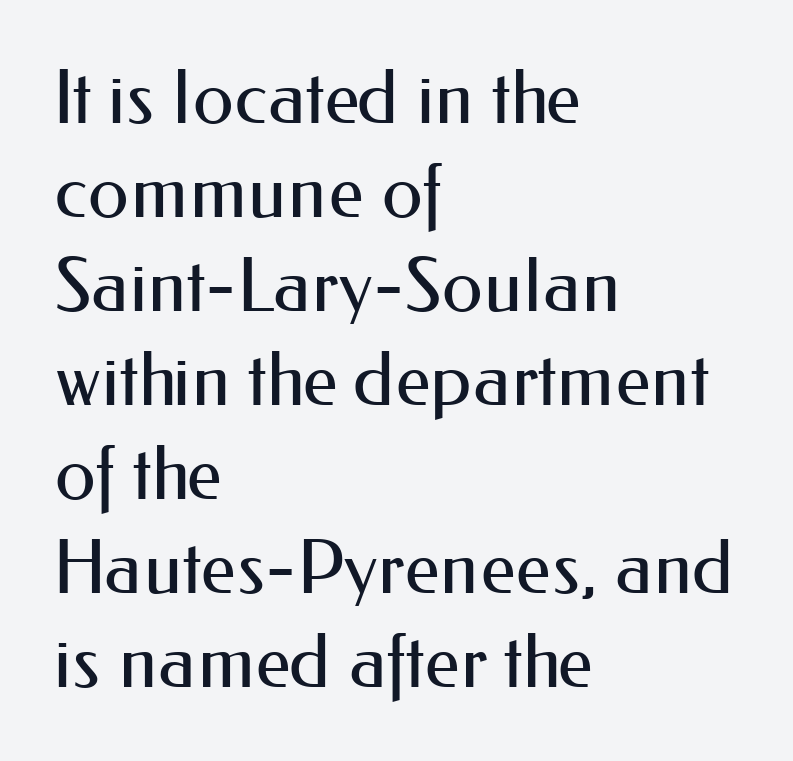
{"serif": "no", "italic": "no", "bold": "no", "weight": "regular", "width": "normal", "stroke_contrast": "medium", "x_height": "small", "monospaced": "no", "underline": "no", "align": "left", "line_spacing": "normal", "line_spacing_ratio": 1.27, "letter_spacing": "normal", "letter_spacing_em": 0.0, "glyph_px": 74}
